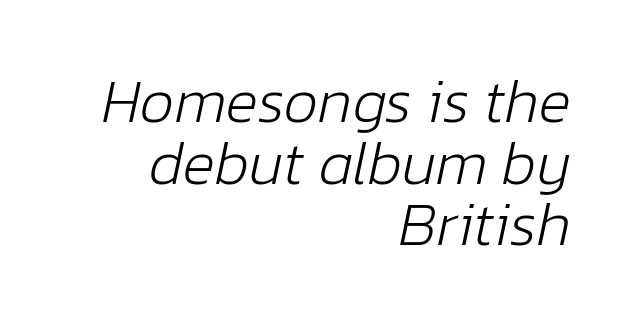
Q: Is the text bold? A: No.
Q: Is the text italic (slanted)? A: Yes, it leans right by about 12 degrees.
Q: Is the text underlined? A: No.
Q: How is the paragraph aligned? A: Right-aligned.
Q: Is the spacing between letters normal or unusually wide? A: Normal.
Q: Is the spacing between lines tight, normal or loose? A: Tight.
Q: Width (condensed, normal, or wide)? A: Normal.
Q: Stroke contrast? A: Low.
Q: x-height? A: Medium.
Q: Monospaced? A: No.
